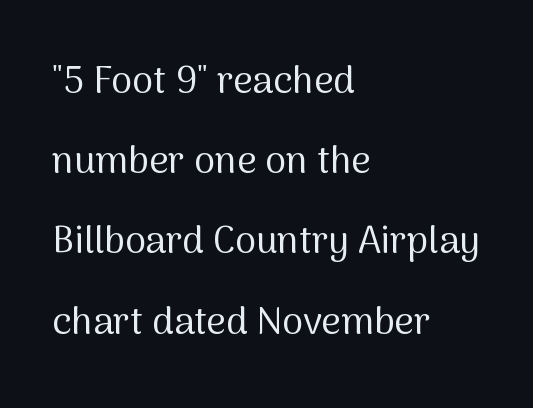
The image shows 38 px regular-weight sans-serif type, upright; set left-aligned, loose line spacing (2.11x), normal letter spacing, not underlined; medium stroke contrast and a medium x-height.
